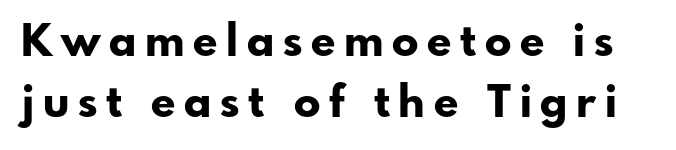
Q: Is the text bold? A: Yes.
Q: Is the text italic (slanted)? A: No, it is upright.
Q: Is the typeface a serif or a sans-serif typeface? A: Sans-serif.
Q: Is the text underlined? A: No.
Q: Is the spacing between letters normal or unusually wide? A: Unusually wide.
Q: Is the spacing between lines tight, normal or loose? A: Normal.
Q: Width (condensed, normal, or wide)? A: Normal.
Q: Stroke contrast? A: Low.
Q: x-height? A: Small.
Q: Monospaced? A: No.
